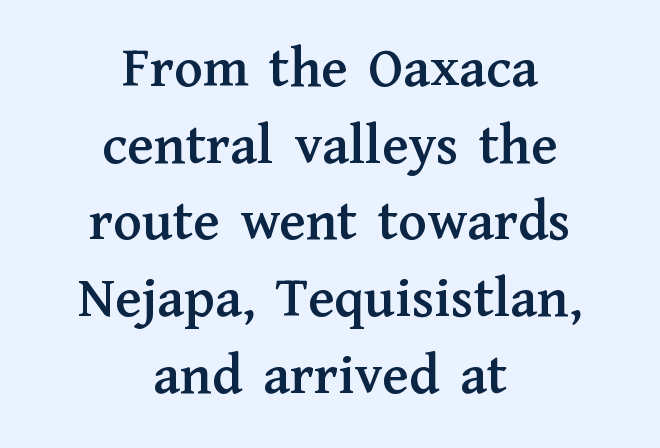
Q: Is the text italic (slanted)? A: No, it is upright.
Q: Is the typeface a serif or a sans-serif typeface? A: Serif.
Q: Is the text underlined? A: No.
Q: How is the paragraph aligned? A: Centered.
Q: Is the spacing between letters normal or unusually wide? A: Normal.
Q: Is the spacing between lines tight, normal or loose? A: Normal.
Q: Width (condensed, normal, or wide)? A: Normal.
Q: Stroke contrast? A: Medium.
Q: x-height? A: Medium.
Q: Monospaced? A: No.
